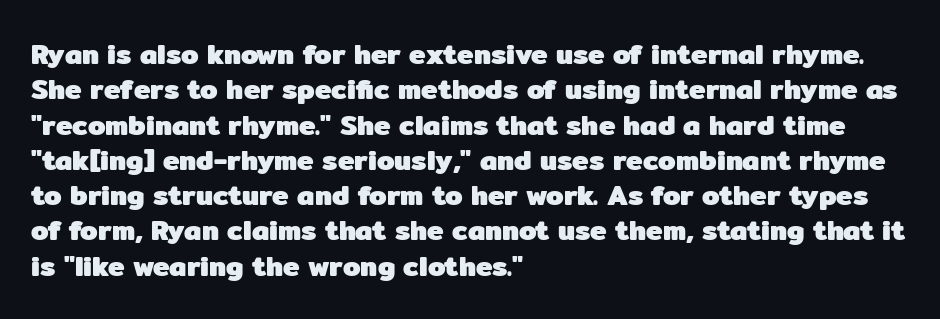
{"serif": "no", "italic": "no", "bold": "yes", "weight": "heavy", "width": "normal", "stroke_contrast": "low", "x_height": "medium", "monospaced": "no", "underline": "no", "align": "left", "line_spacing": "normal", "line_spacing_ratio": 1.26, "letter_spacing": "normal", "letter_spacing_em": 0.0, "glyph_px": 28}
